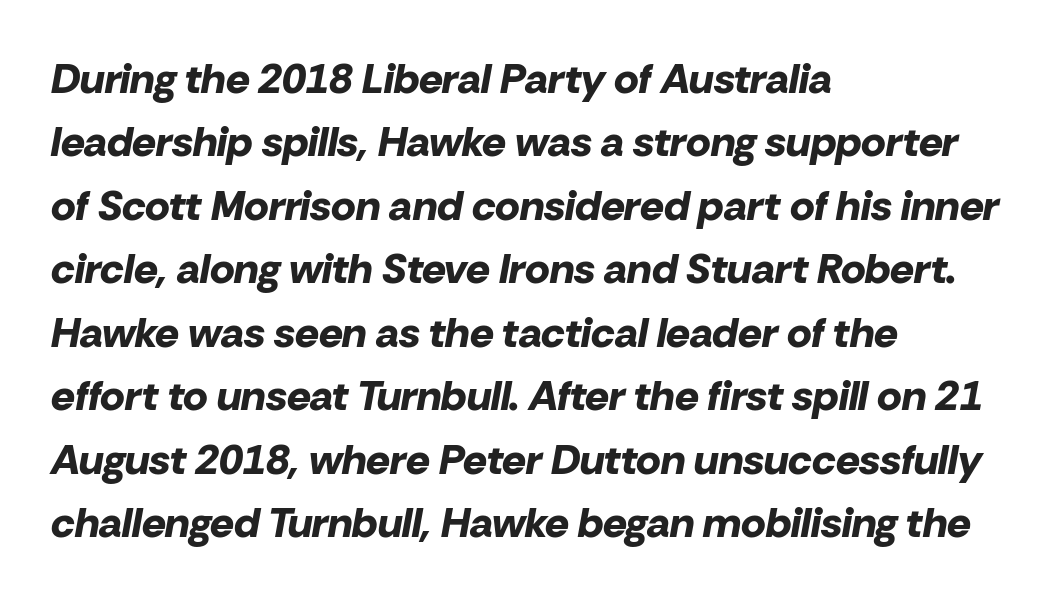
The image shows 42 px bold type, italic (leaning right); set left-aligned, normal line spacing (1.51x), normal letter spacing, not underlined; low stroke contrast and a medium x-height.
